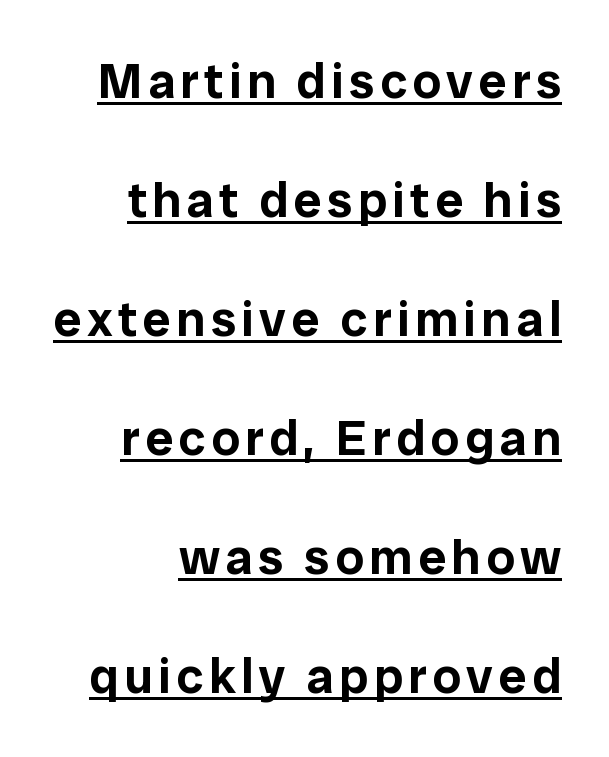
Q: Is the text italic (slanted)? A: No, it is upright.
Q: Is the typeface a serif or a sans-serif typeface? A: Sans-serif.
Q: Is the text underlined? A: Yes.
Q: How is the paragraph aligned? A: Right-aligned.
Q: Is the spacing between lines tight, normal or loose? A: Loose.
Q: Width (condensed, normal, or wide)? A: Normal.
Q: Stroke contrast? A: Low.
Q: x-height? A: Medium.
Q: Monospaced? A: No.
